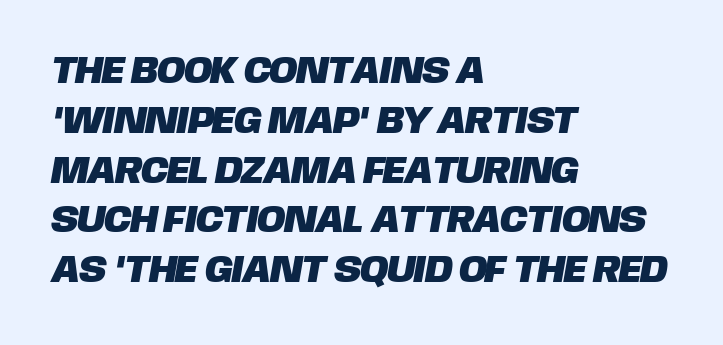
A typesetter would call this proportional, since set widths differ per character. Vertically, the passage feels balanced, rows spaced as you'd expect. Tracking value appears to be zero — textbook default spacing. Horizontally, the lines are justified to the leading edge only.
